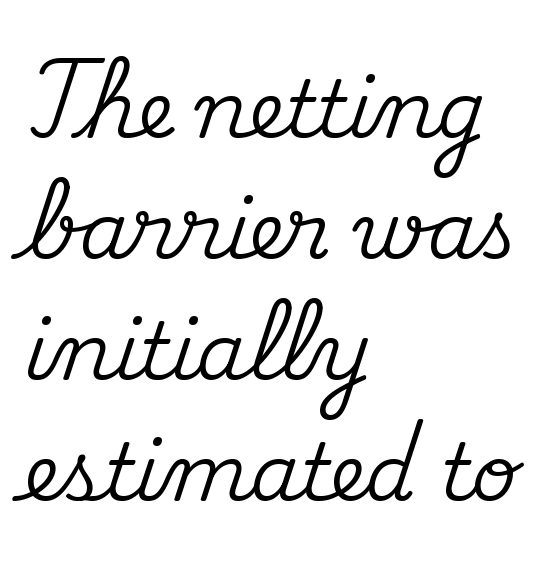
Does the type have serifs? Yes, each stem ends in a small foot. Look at the tracking — it's just the regular setting, nothing added. A classic flush-left, rag-right setting is used for this passage. Beneath every word, the page is bare. This block has exactly the height ordinary leading produces.
